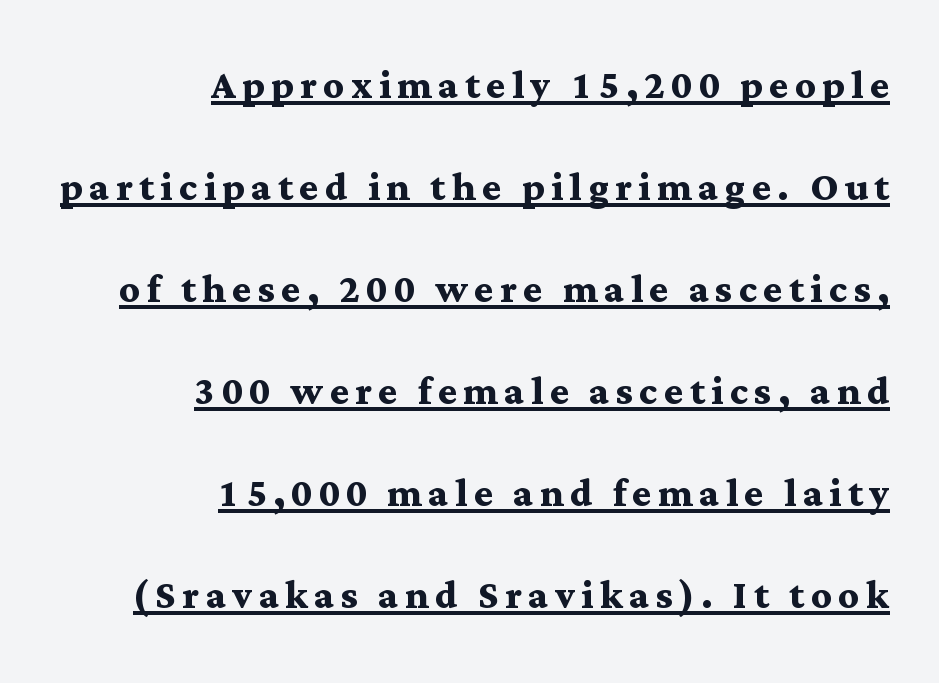
{"serif": "yes", "italic": "no", "bold": "yes", "weight": "semibold", "width": "wide", "stroke_contrast": "medium", "x_height": "medium", "monospaced": "no", "underline": "yes", "align": "right", "line_spacing": "loose", "line_spacing_ratio": 2.04, "glyph_px": 50}
